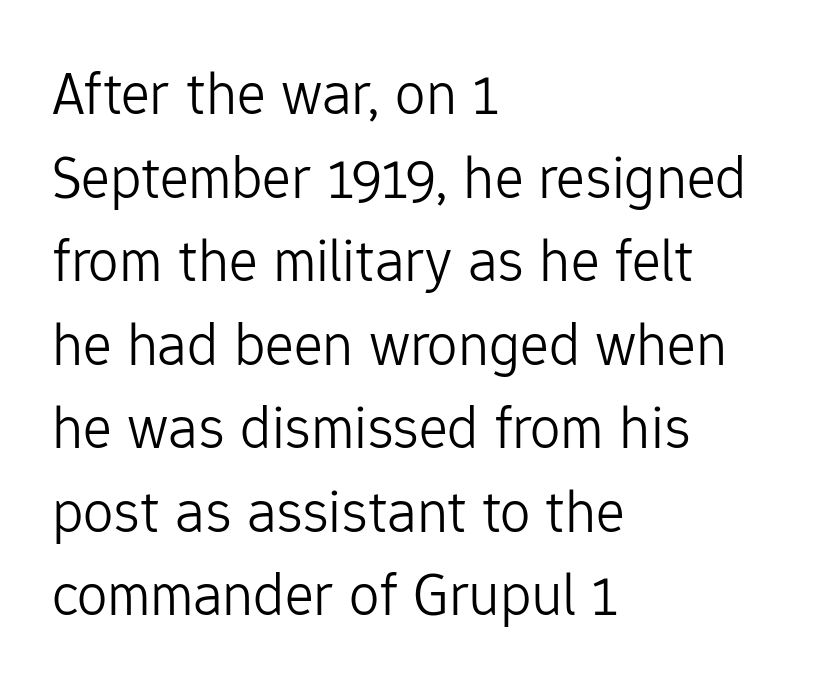
Where is the straight margin? On the left. A typesetter would call this proportional, since set widths differ per character. Is this a sans? Yes — the strokes have no serifs. Honestly, the row spacing looks completely unremarkable.
